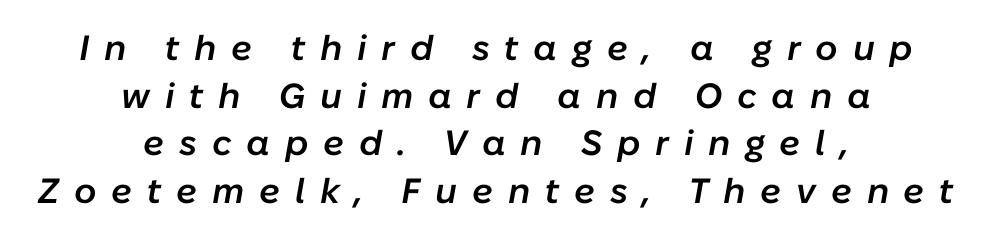
Q: Is the text bold? A: Semi-bold.
Q: Is the text italic (slanted)? A: Yes, it leans right by about 10 degrees.
Q: Is the text underlined? A: No.
Q: How is the paragraph aligned? A: Centered.
Q: Is the spacing between letters normal or unusually wide? A: Unusually wide.
Q: Is the spacing between lines tight, normal or loose? A: Normal.
Q: Width (condensed, normal, or wide)? A: Normal.
Q: Stroke contrast? A: Low.
Q: x-height? A: Medium.
Q: Monospaced? A: No.
